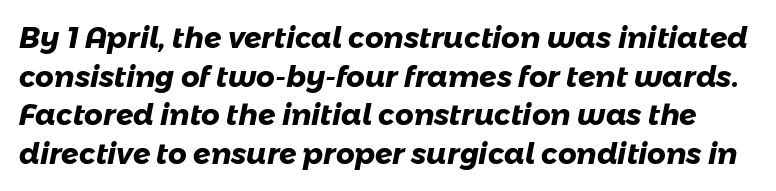
Q: Is the text bold? A: Yes.
Q: Is the typeface a serif or a sans-serif typeface? A: Sans-serif.
Q: Is the text underlined? A: No.
Q: Is the spacing between letters normal or unusually wide? A: Normal.
Q: Is the spacing between lines tight, normal or loose? A: Normal.
Q: Width (condensed, normal, or wide)? A: Normal.
Q: Stroke contrast? A: Low.
Q: x-height? A: Medium.
Q: Monospaced? A: No.
